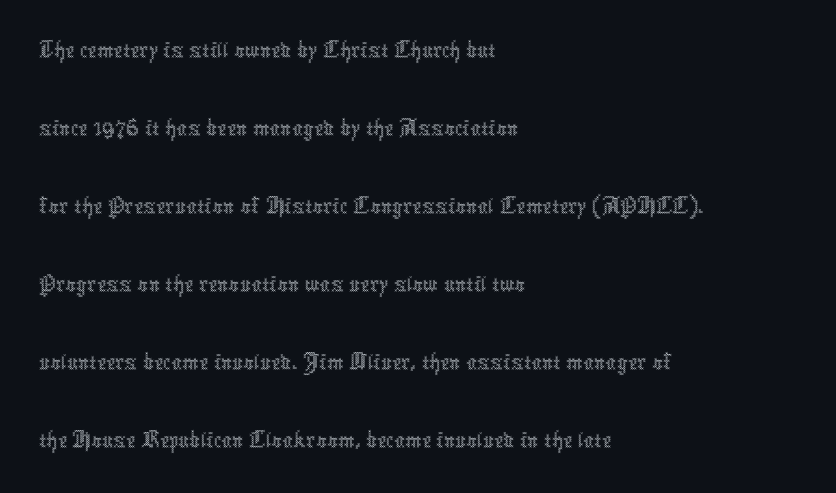
The image shows 52 px thin, condensed type, upright; set left-aligned, normal line spacing (1.5x), normal letter spacing, not underlined; a medium x-height.
